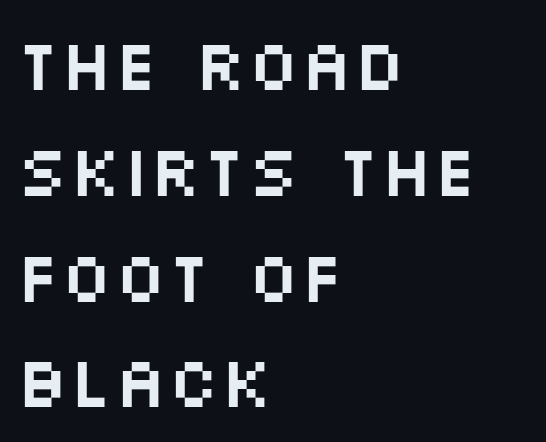
Q: Is the text italic (slanted)? A: No, it is upright.
Q: Is the typeface a serif or a sans-serif typeface? A: Sans-serif.
Q: Is the text underlined? A: No.
Q: How is the paragraph aligned? A: Left-aligned.
Q: Is the spacing between letters normal or unusually wide? A: Normal.
Q: Is the spacing between lines tight, normal or loose? A: Normal.
Q: Width (condensed, normal, or wide)? A: Wide.
Q: Stroke contrast? A: Medium.
Q: x-height? A: Large.
Q: Monospaced? A: No.
